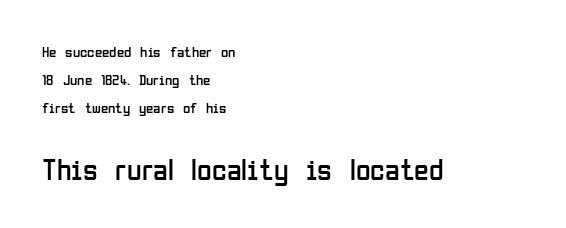
The image shows 30 px regular-weight, condensed sans-serif type, upright; set left-aligned, line spacing 1.86x, normal letter spacing, not underlined; the second (bottom) block is 2.0x larger; low stroke contrast and a medium x-height.
